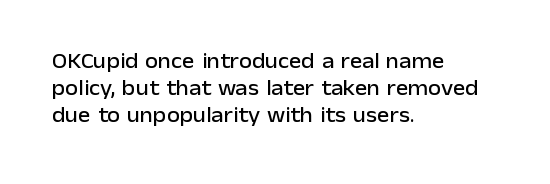
The image shows 21 px text type, upright; set left-aligned, normal line spacing (1.28x), normal letter spacing, not underlined.
